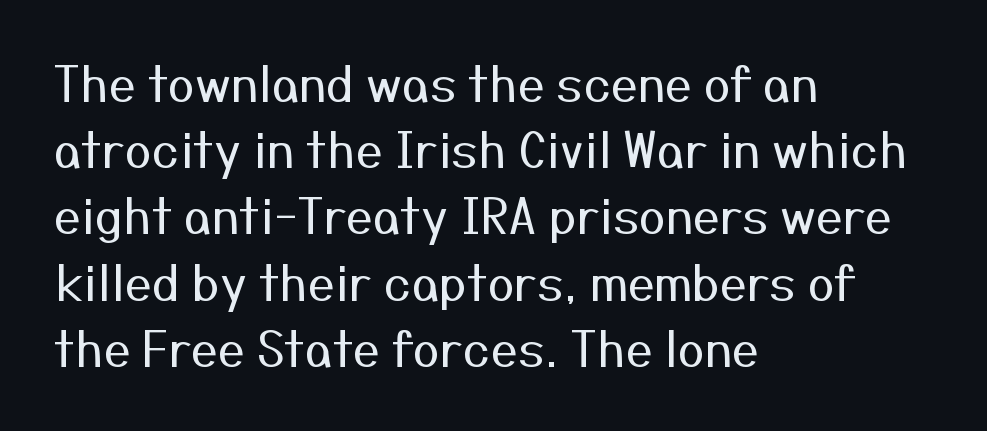
{"serif": "no", "italic": "no", "bold": "no", "weight": "regular", "width": "normal", "stroke_contrast": "medium", "x_height": "medium", "monospaced": "no", "underline": "no", "align": "left", "line_spacing": "normal", "line_spacing_ratio": 1.38, "letter_spacing": "normal", "letter_spacing_em": 0.0, "glyph_px": 48}
